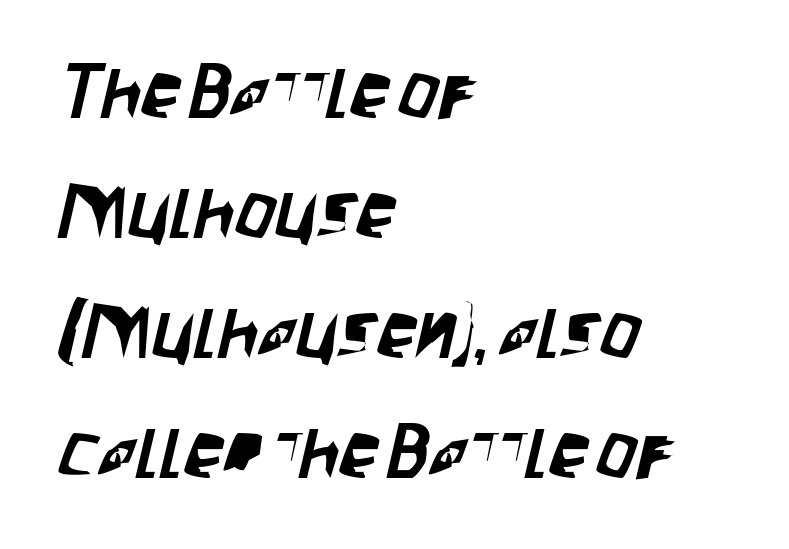
Summary of vertical rhythm: regular, with standard interline spacing. Nothing unusual about the tracking: characters are spaced as the font intends. Proportional: the letters do not fall into vertical columns. A clean baseline with only descenders dipping below it.
